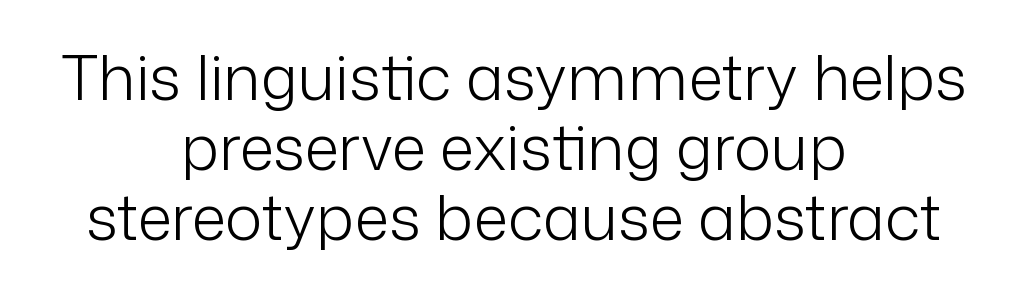
Anything drawn beneath the words? Only blank space. The rendering uses natural spacing where letterforms have individual widths. Examine the stroke ends and you'll find no serifs. The passage shown stacks its lines with hardly any gap. Notice how the stems are strictly vertical — no italics here. Casual observation: everything's sitting right in the middle.
